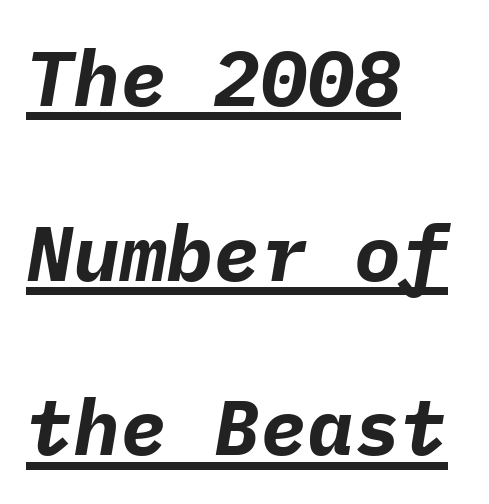
The image shows 78 px bold type, italic (leaning right), monospaced; set left-aligned, loose line spacing (2.24x), normal letter spacing, underlined; low stroke contrast and a medium x-height.
